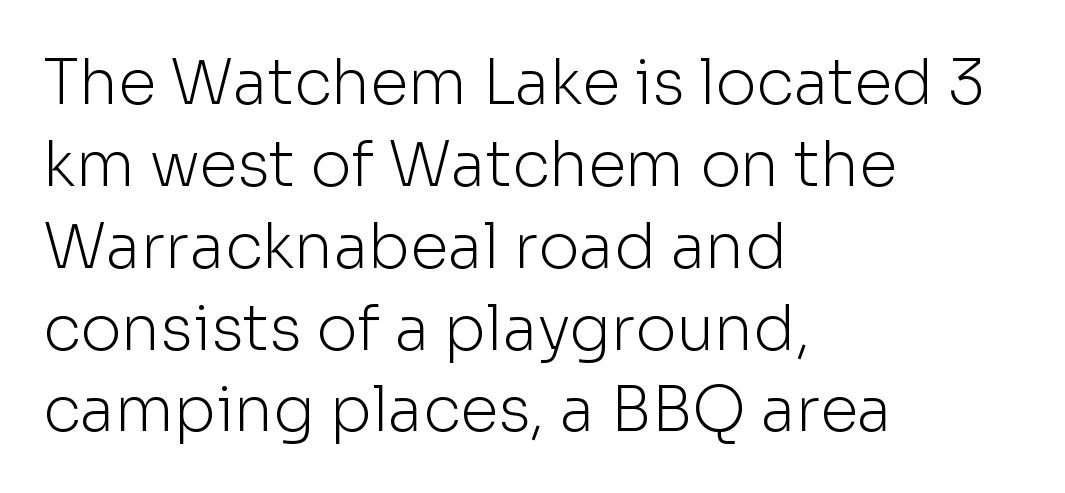
You could not count columns in this text — the font is proportionally spaced. Are there feet on the stems? There aren't — it's a sans. The space directly below the letters is spotless. The ragged edge is on the right, which tells us the setting is flush left. Posture: straight, roman, zero tilt.
